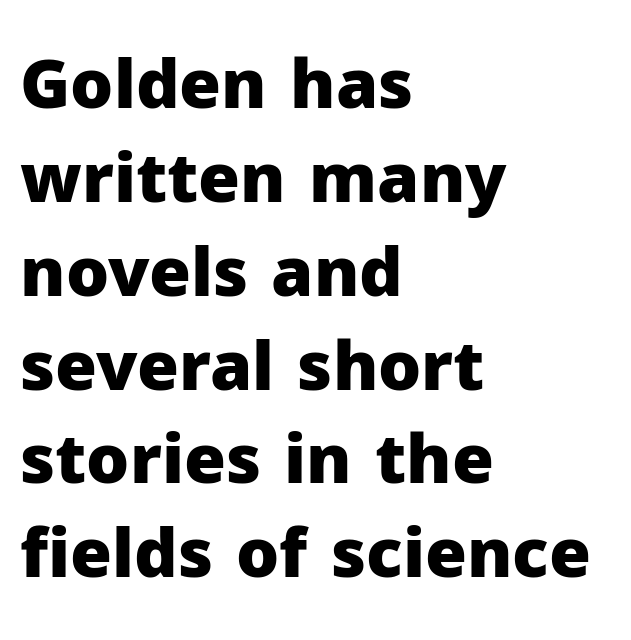
The axis of the letterforms is exactly vertical. The ragged edge is on the right, which tells us the setting is flush left. Compared with an ordinary text face, these strokes are far heavier — a full bold. Character widths vary here, with narrow letters taking less room than wide ones. Does extra space separate the letters? No, they use regular spacing.
